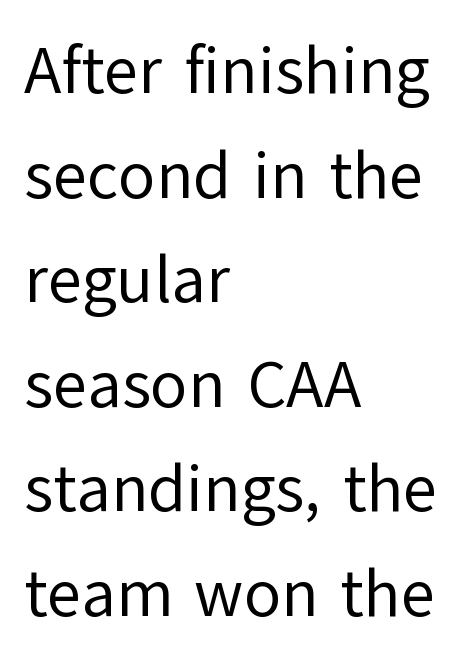
The image shows 67 px regular-weight sans-serif type, upright; set left-aligned, normal line spacing (1.56x), normal letter spacing, not underlined; low stroke contrast and a medium x-height.
